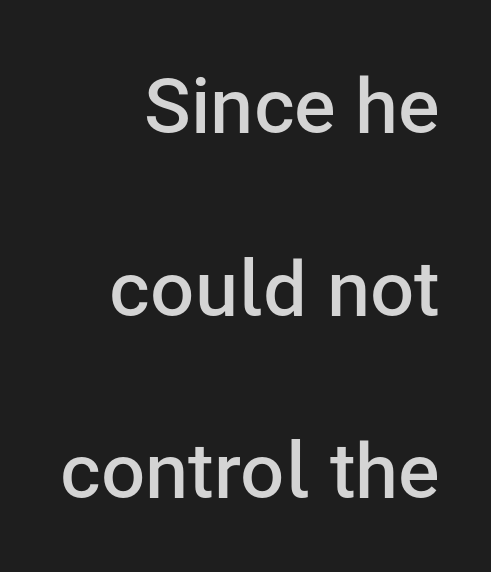
Q: Is the text bold? A: Semi-bold.
Q: Is the text italic (slanted)? A: No, it is upright.
Q: Is the typeface a serif or a sans-serif typeface? A: Sans-serif.
Q: Is the text underlined? A: No.
Q: How is the paragraph aligned? A: Right-aligned.
Q: Is the spacing between letters normal or unusually wide? A: Normal.
Q: Is the spacing between lines tight, normal or loose? A: Loose.
Q: Width (condensed, normal, or wide)? A: Normal.
Q: Stroke contrast? A: Low.
Q: x-height? A: Medium.
Q: Monospaced? A: No.
